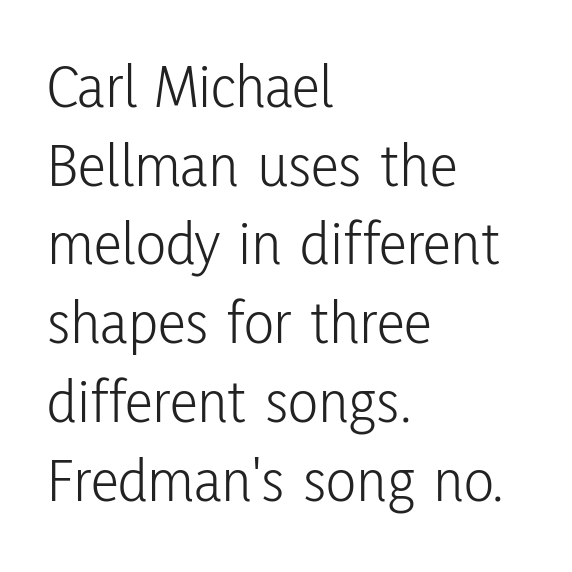
Q: Is the text bold? A: No.
Q: Is the text italic (slanted)? A: No, it is upright.
Q: Is the typeface a serif or a sans-serif typeface? A: Sans-serif.
Q: Is the text underlined? A: No.
Q: How is the paragraph aligned? A: Left-aligned.
Q: Is the spacing between letters normal or unusually wide? A: Normal.
Q: Is the spacing between lines tight, normal or loose? A: Normal.
Q: Width (condensed, normal, or wide)? A: Condensed.
Q: Stroke contrast? A: Low.
Q: x-height? A: Medium.
Q: Monospaced? A: No.
